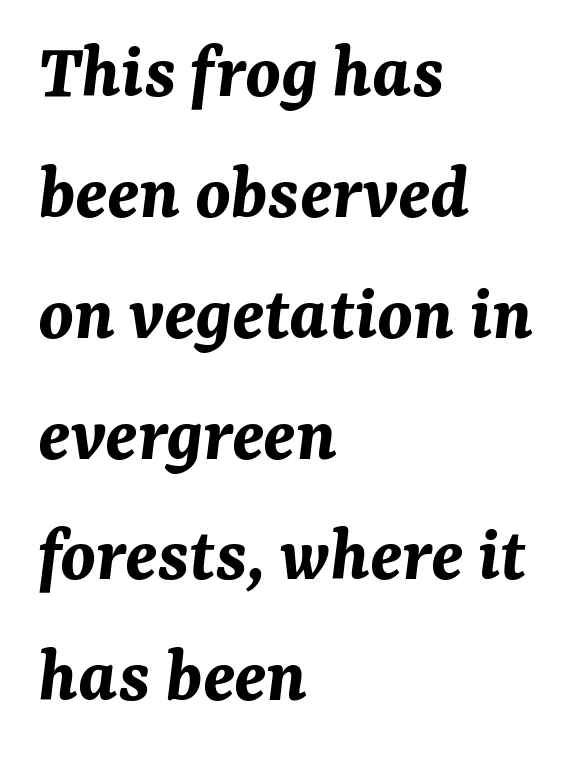
Q: Is the text bold? A: Yes.
Q: Is the text italic (slanted)? A: Yes, it leans right by about 7 degrees.
Q: Is the text underlined? A: No.
Q: How is the paragraph aligned? A: Left-aligned.
Q: Is the spacing between letters normal or unusually wide? A: Normal.
Q: Is the spacing between lines tight, normal or loose? A: Normal.
Q: Width (condensed, normal, or wide)? A: Normal.
Q: Stroke contrast? A: Medium.
Q: x-height? A: Medium.
Q: Monospaced? A: No.
